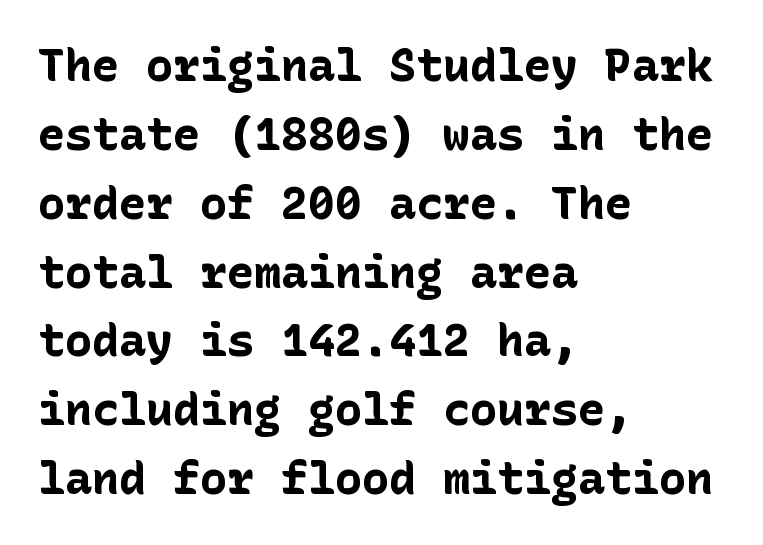
Q: Is the text bold? A: Yes.
Q: Is the text italic (slanted)? A: No, it is upright.
Q: Is the typeface a serif or a sans-serif typeface? A: Sans-serif.
Q: Is the text underlined? A: No.
Q: How is the paragraph aligned? A: Left-aligned.
Q: Is the spacing between letters normal or unusually wide? A: Normal.
Q: Is the spacing between lines tight, normal or loose? A: Normal.
Q: Width (condensed, normal, or wide)? A: Normal.
Q: Stroke contrast? A: Low.
Q: x-height? A: Medium.
